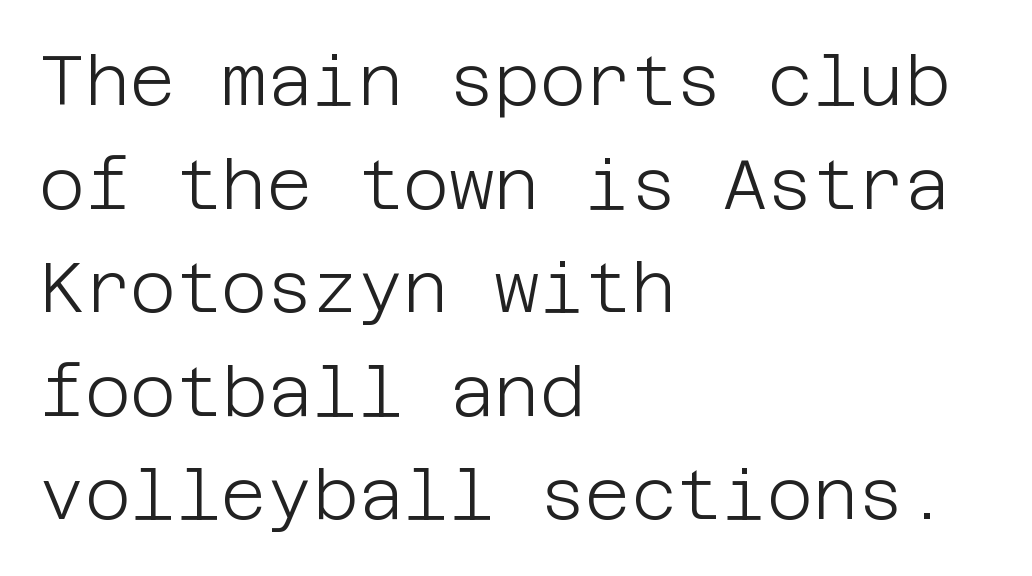
Q: Is the text bold? A: No.
Q: Is the text italic (slanted)? A: No, it is upright.
Q: Is the typeface a serif or a sans-serif typeface? A: Sans-serif.
Q: Is the text underlined? A: No.
Q: How is the paragraph aligned? A: Left-aligned.
Q: Is the spacing between letters normal or unusually wide? A: Normal.
Q: Is the spacing between lines tight, normal or loose? A: Normal.
Q: Width (condensed, normal, or wide)? A: Normal.
Q: Stroke contrast? A: Low.
Q: x-height? A: Large.
